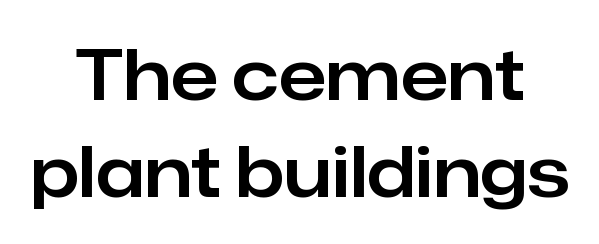
{"serif": "no", "italic": "no", "width": "normal", "stroke_contrast": "low", "x_height": "medium", "monospaced": "no", "underline": "no", "align": "center", "line_spacing": "normal", "line_spacing_ratio": 1.39, "letter_spacing": "normal", "letter_spacing_em": 0.0, "glyph_px": 70}
